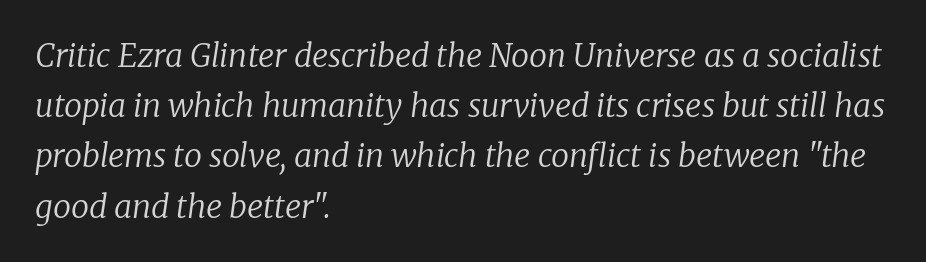
{"serif": "yes", "italic": "yes", "lean": "right", "slant_degrees": 8, "bold": "no", "weight": "regular", "width": "normal", "stroke_contrast": "low", "x_height": "medium", "monospaced": "no", "underline": "no", "align": "left", "line_spacing": "normal", "line_spacing_ratio": 1.57, "letter_spacing": "normal", "letter_spacing_em": 0.0, "glyph_px": 32}
